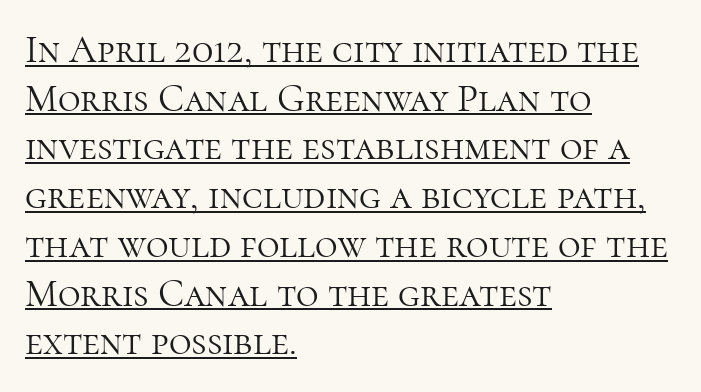
Serifs: yes, visible at the terminals of the letterforms. Character widths vary here, with narrow letters taking less room than wide ones. Characters remain perfectly vertical along every line. The font sits on the lighter half of the weight spectrum, regular included.
